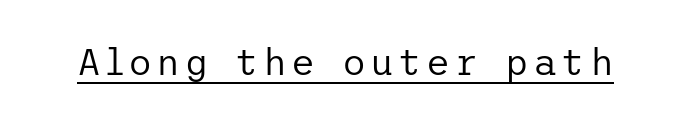
Q: Is the text bold? A: No.
Q: Is the text italic (slanted)? A: No, it is upright.
Q: Is the typeface a serif or a sans-serif typeface? A: Sans-serif.
Q: Is the text underlined? A: Yes.
Q: Width (condensed, normal, or wide)? A: Normal.
Q: Stroke contrast? A: Low.
Q: x-height? A: Medium.
